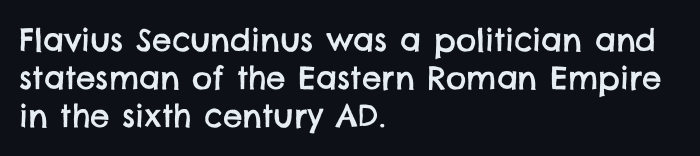
Q: Is the typeface a serif or a sans-serif typeface? A: Sans-serif.
Q: Is the text underlined? A: No.
Q: How is the paragraph aligned? A: Left-aligned.
Q: Is the spacing between letters normal or unusually wide? A: Normal.
Q: Width (condensed, normal, or wide)? A: Normal.
Q: Stroke contrast? A: Low.
Q: x-height? A: Large.
Q: Monospaced? A: No.
